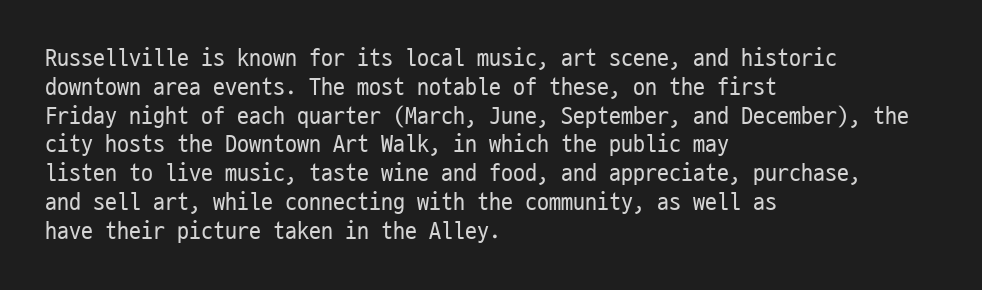
Horizontal alignment here is leftward, the default for most running prose. Is the stroke heavy? The answer is a plain regular-or-lighter. Posture: upright roman. The baseline area is clear. Between one letter and the next there's only the usual sliver of space.
